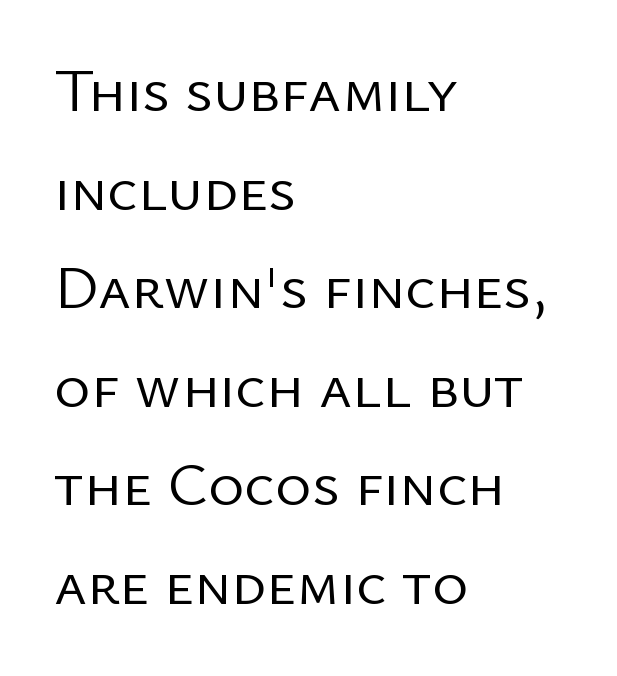
{"serif": "no", "italic": "no", "bold": "no", "weight": "regular", "width": "normal", "stroke_contrast": "low", "x_height": "medium", "monospaced": "no", "underline": "no", "align": "left", "line_spacing": "normal", "line_spacing_ratio": 1.59, "letter_spacing": "normal", "letter_spacing_em": 0.0, "glyph_px": 62}
